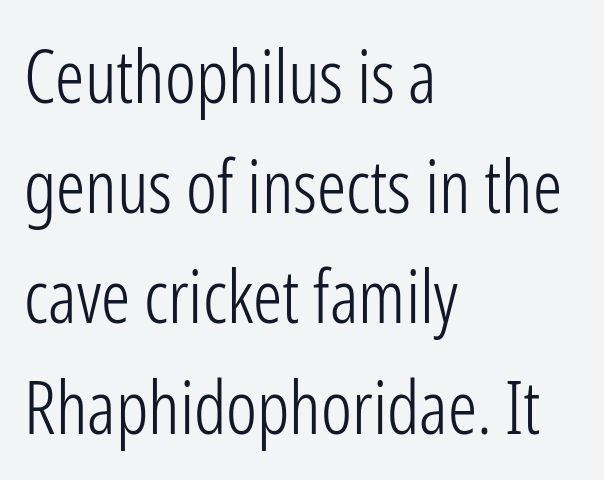
Q: Is the text bold? A: No.
Q: Is the text italic (slanted)? A: No, it is upright.
Q: Is the typeface a serif or a sans-serif typeface? A: Sans-serif.
Q: Is the text underlined? A: No.
Q: How is the paragraph aligned? A: Left-aligned.
Q: Is the spacing between letters normal or unusually wide? A: Normal.
Q: Is the spacing between lines tight, normal or loose? A: Normal.
Q: Width (condensed, normal, or wide)? A: Condensed.
Q: Stroke contrast? A: Low.
Q: x-height? A: Medium.
Q: Monospaced? A: No.
